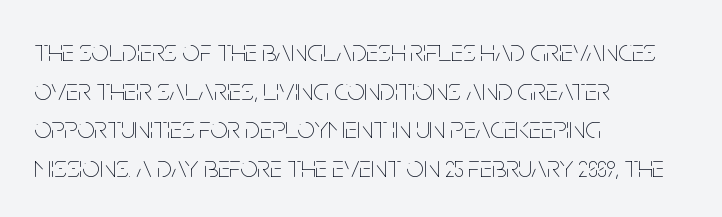
Q: Is the text bold? A: No.
Q: Is the text italic (slanted)? A: No, it is upright.
Q: Is the text underlined? A: No.
Q: How is the paragraph aligned? A: Left-aligned.
Q: Is the spacing between letters normal or unusually wide? A: Normal.
Q: Is the spacing between lines tight, normal or loose? A: Normal.
Q: Width (condensed, normal, or wide)? A: Condensed.
Q: Stroke contrast? A: Low.
Q: x-height? A: Large.
Q: Monospaced? A: No.
